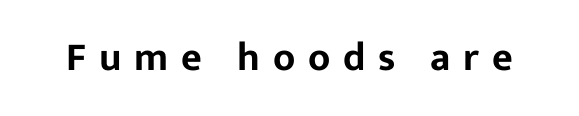
Q: Is the text italic (slanted)? A: No, it is upright.
Q: Is the typeface a serif or a sans-serif typeface? A: Sans-serif.
Q: Is the text underlined? A: No.
Q: Is the spacing between letters normal or unusually wide? A: Unusually wide.
Q: Width (condensed, normal, or wide)? A: Normal.
Q: Stroke contrast? A: Low.
Q: x-height? A: Medium.
Q: Monospaced? A: No.
